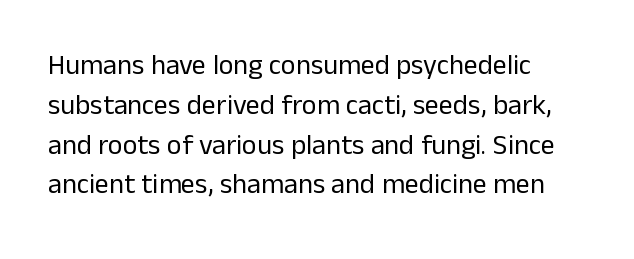
The image shows 28 px regular-weight sans-serif type, upright; set left-aligned, normal line spacing (1.42x), normal letter spacing, not underlined; low stroke contrast and a medium x-height.
